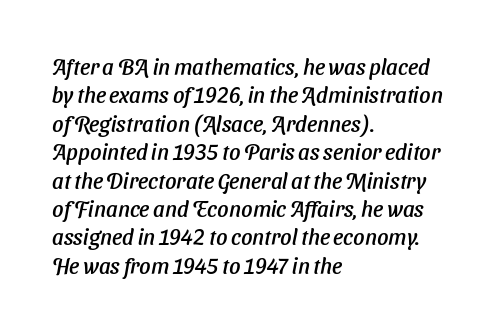
The image shows 22 px text type; set left-aligned, normal line spacing (1.29x), normal letter spacing, not underlined.
